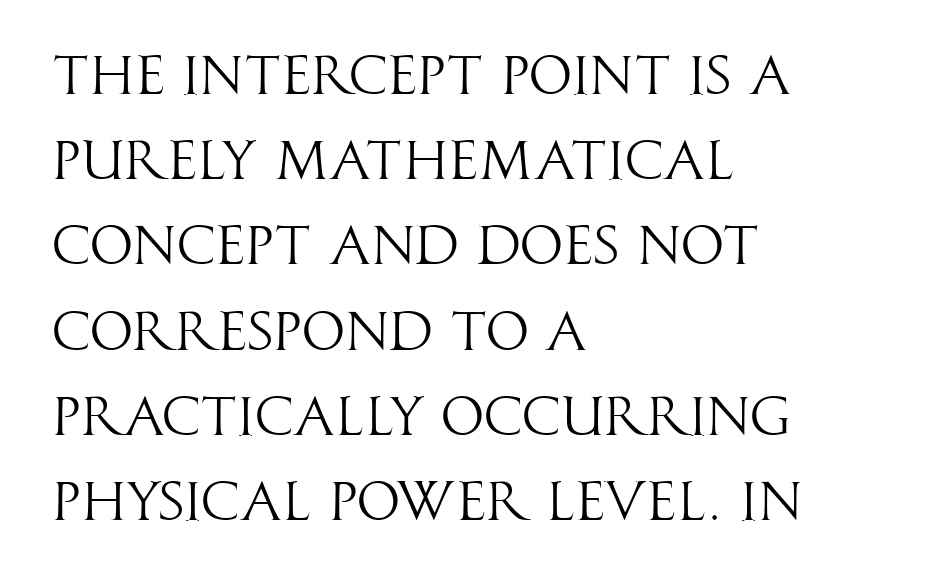
{"serif": "no", "italic": "no", "bold": "no", "weight": "light", "width": "condensed", "stroke_contrast": "high", "x_height": "large", "monospaced": "no", "underline": "no", "align": "left", "line_spacing": "normal", "line_spacing_ratio": 1.55, "letter_spacing": "normal", "letter_spacing_em": 0.0, "glyph_px": 55}
